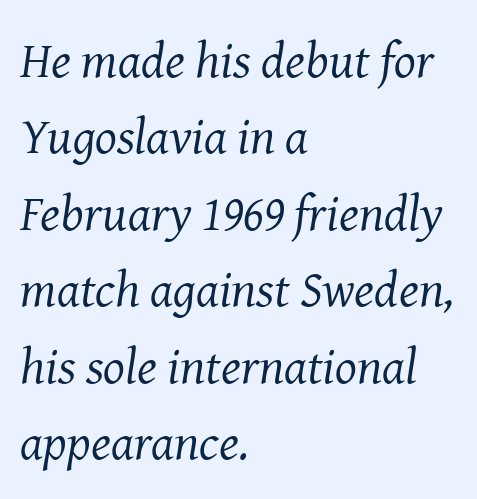
Q: Is the text bold? A: No.
Q: Is the text italic (slanted)? A: Yes, it leans right by about 8 degrees.
Q: Is the typeface a serif or a sans-serif typeface? A: Serif.
Q: Is the text underlined? A: No.
Q: How is the paragraph aligned? A: Left-aligned.
Q: Is the spacing between letters normal or unusually wide? A: Normal.
Q: Is the spacing between lines tight, normal or loose? A: Normal.
Q: Width (condensed, normal, or wide)? A: Normal.
Q: Stroke contrast? A: Medium.
Q: x-height? A: Medium.
Q: Monospaced? A: No.
